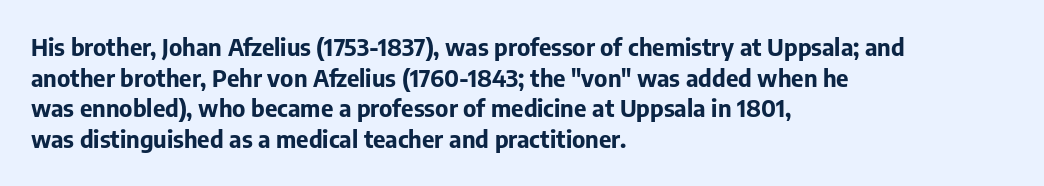
{"italic": "no", "bold": "yes", "underline": "no", "align": "left", "line_spacing": "normal", "line_spacing_ratio": 1.28, "letter_spacing": "normal", "letter_spacing_em": 0.0, "glyph_px": 24}
